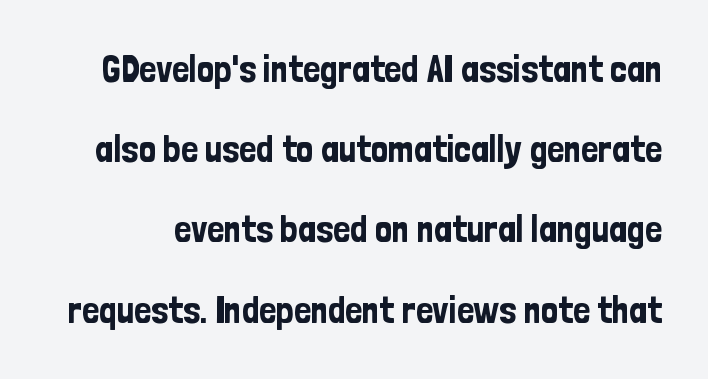
The image shows 38 px condensed sans-serif type, upright; set loose line spacing (2.11x), normal letter spacing, not underlined; low stroke contrast and a medium x-height.
